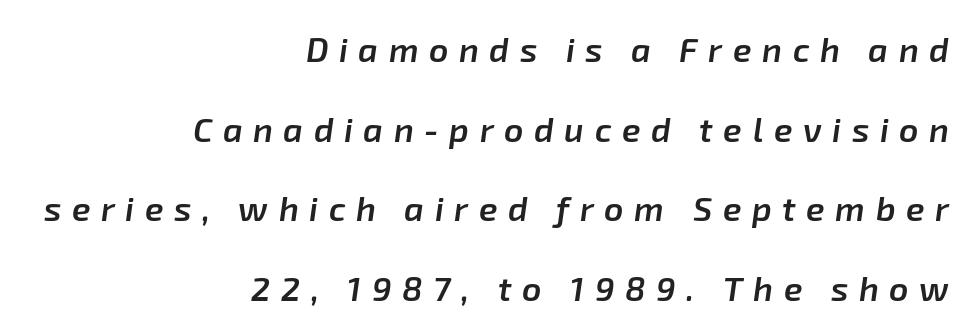
The image shows 34 px semibold type, italic (leaning right); set right-aligned, loose line spacing (2.34x), unusually wide letter spacing (+0.31 em), not underlined; low stroke contrast and a medium x-height.
